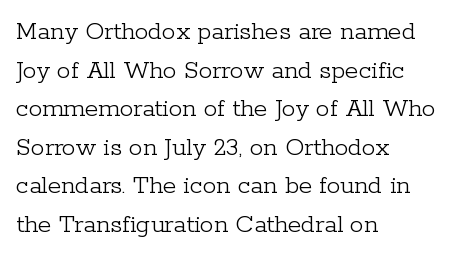
The image shows 27 px text type, upright; set left-aligned, normal line spacing (1.43x), normal letter spacing, not underlined.
